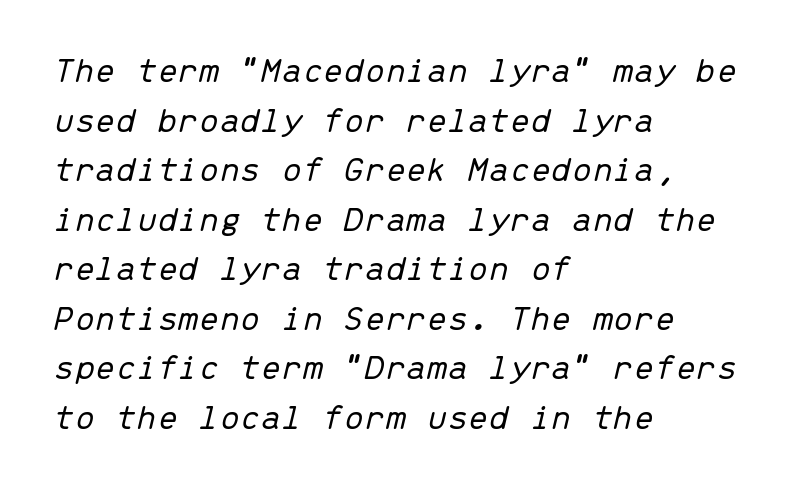
{"italic": "yes", "lean": "right", "slant_degrees": 13, "bold": "no", "weight": "light", "width": "normal", "stroke_contrast": "low", "x_height": "medium", "monospaced": "yes", "underline": "no", "align": "left", "line_spacing": "normal", "line_spacing_ratio": 1.34, "letter_spacing": "normal", "letter_spacing_em": 0.0, "glyph_px": 37}
